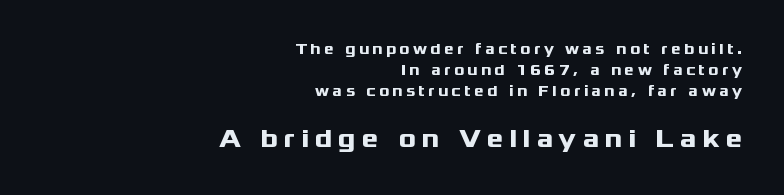
{"italic": "no", "bold": "yes", "underline": "no", "align": "right", "line_spacing": "normal", "line_spacing_ratio": 1.4, "letter_spacing": "wide", "letter_spacing_em": 0.22, "larger_block": "second", "size_ratio": 1.73, "glyph_px": 26}
